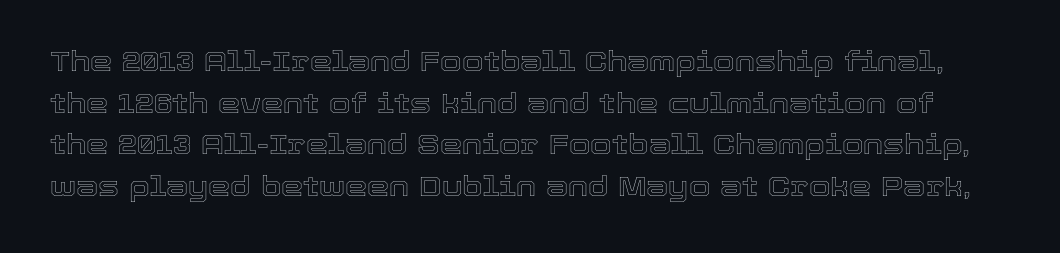
{"italic": "no", "width": "normal", "x_height": "medium", "monospaced": "no", "underline": "no", "line_spacing": "normal", "line_spacing_ratio": 1.49, "letter_spacing": "normal", "letter_spacing_em": 0.0, "glyph_px": 28}
